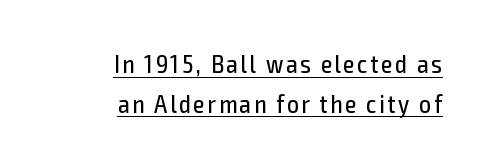
Q: Is the text bold? A: No.
Q: Is the text italic (slanted)? A: No, it is upright.
Q: Is the text underlined? A: Yes.
Q: How is the paragraph aligned? A: Right-aligned.
Q: Is the spacing between lines tight, normal or loose? A: Normal.
